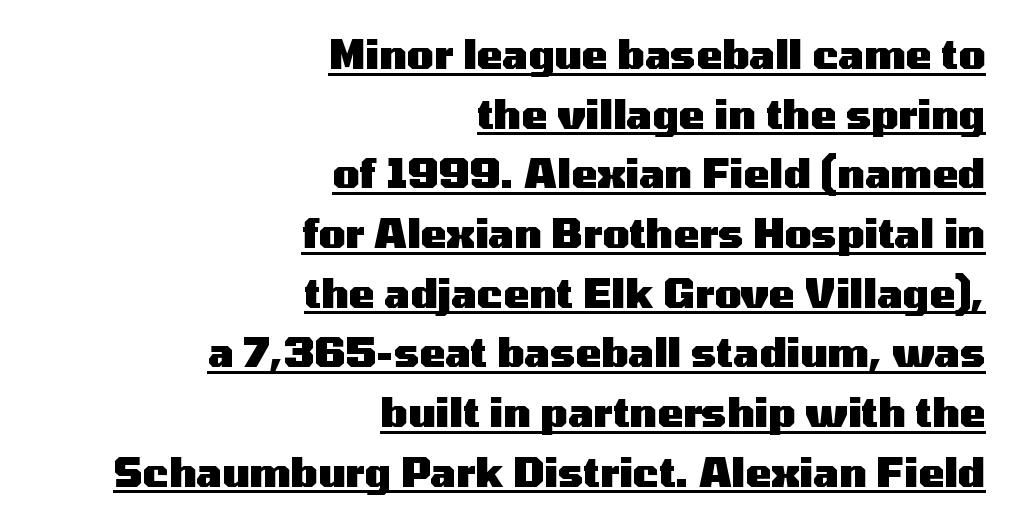
The image shows 39 px heavy, wide sans-serif type, upright; set right-aligned, normal line spacing (1.53x), normal letter spacing, underlined; medium stroke contrast and a medium x-height.
